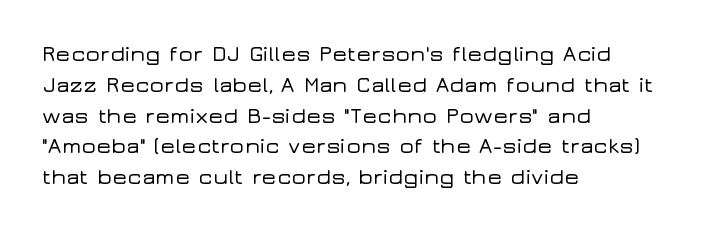
{"italic": "no", "underline": "no", "align": "left", "line_spacing": "normal", "line_spacing_ratio": 1.4, "letter_spacing": "normal", "letter_spacing_em": 0.0, "glyph_px": 22}
